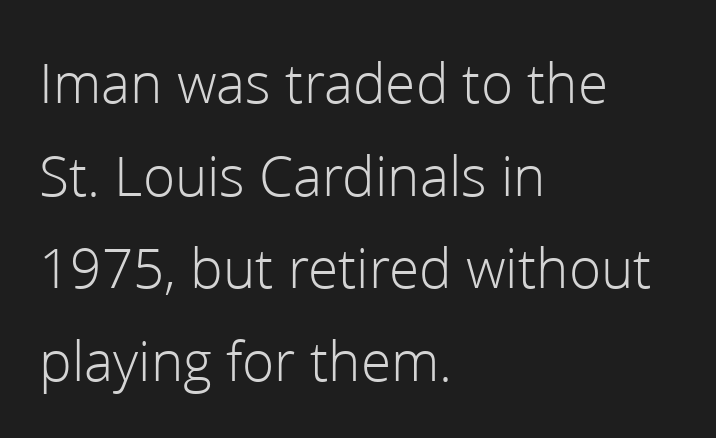
This rendering leaves character spacing at its baseline value. Honestly, there is no underline to notice here at all. Bold? No — there's no thickening of the strokes. Look at the bottom of the vertical strokes: they stop flat, with no serifs.
